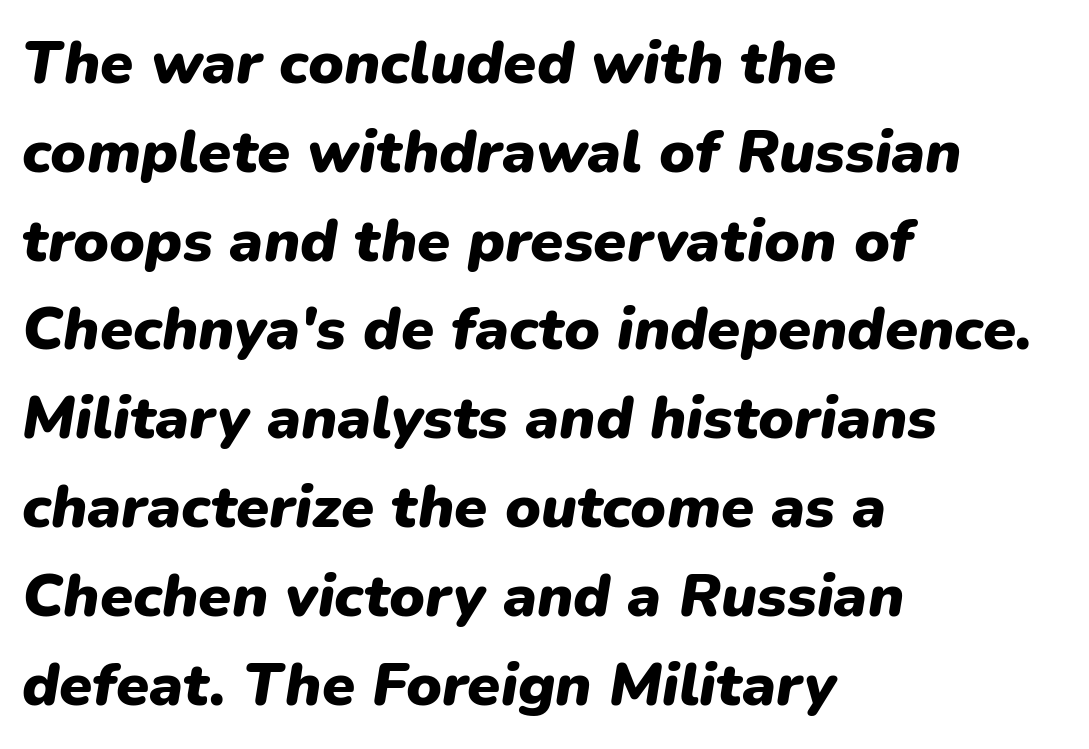
Q: Is the text bold? A: Yes.
Q: Is the text italic (slanted)? A: Yes, it leans right by about 9 degrees.
Q: Is the text underlined? A: No.
Q: How is the paragraph aligned? A: Left-aligned.
Q: Is the spacing between letters normal or unusually wide? A: Normal.
Q: Is the spacing between lines tight, normal or loose? A: Normal.
Q: Width (condensed, normal, or wide)? A: Normal.
Q: Stroke contrast? A: Low.
Q: x-height? A: Medium.
Q: Monospaced? A: No.
